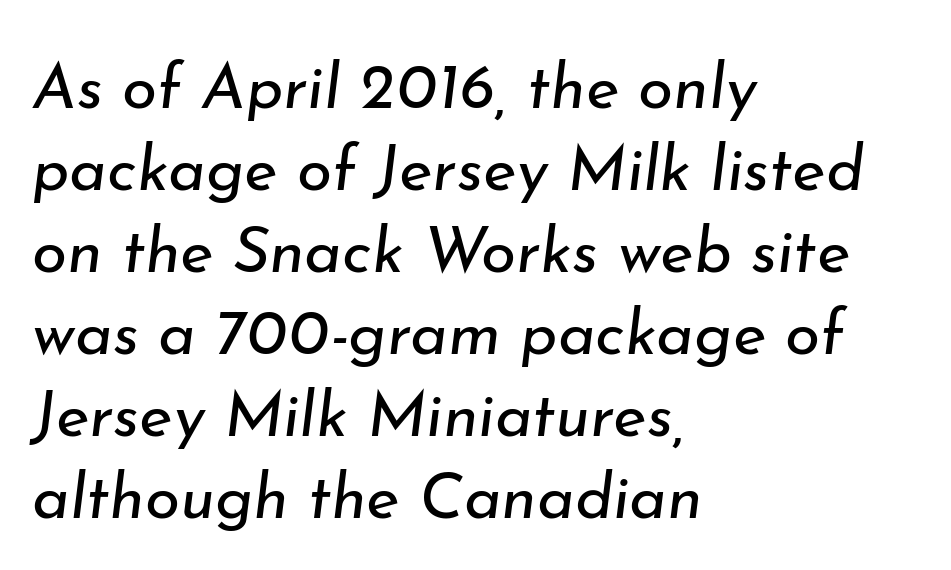
Baseline-to-baseline distance is the conventional proportion of letter height. Nobody touched the tracking dial on this one. This sample has the flowing, uneven cadence of proportional lettering. Is the type heavy? It reads as light-to-regular instead. The passage shown leans; its letterforms are oblique. This sample is left-justified, so line endings fall wherever the words run out.
